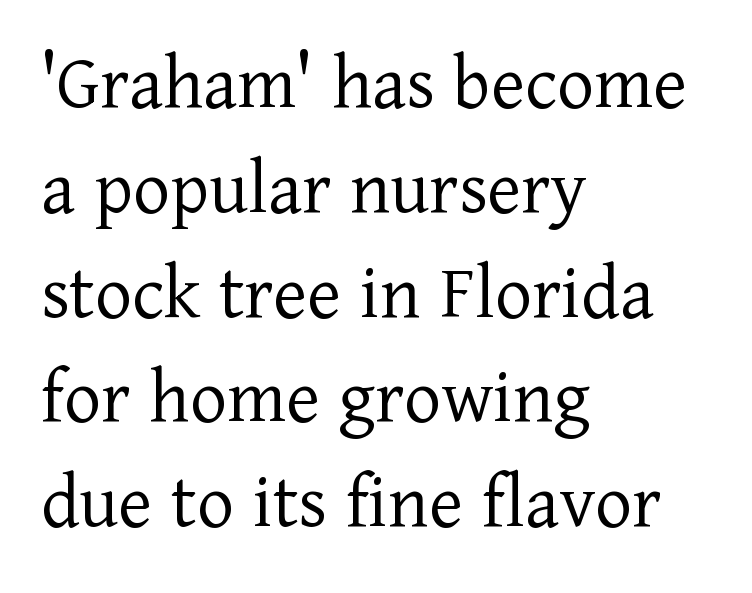
{"serif": "yes", "italic": "no", "bold": "no", "weight": "light", "width": "normal", "stroke_contrast": "low", "x_height": "medium", "monospaced": "no", "underline": "no", "align": "left", "line_spacing": "normal", "line_spacing_ratio": 1.31, "letter_spacing": "normal", "letter_spacing_em": 0.0, "glyph_px": 80}
